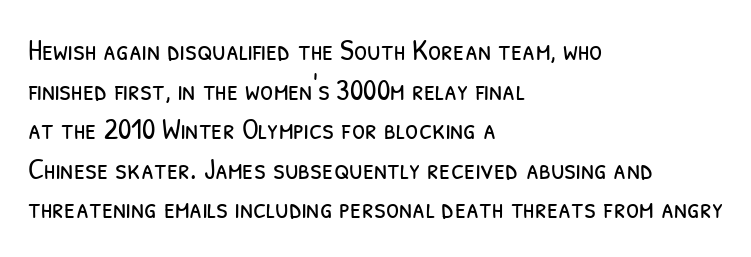
Each word holds together tightly as a unit, with standard inter-letter gaps. Nothing heavy about these letters — not bold at all. Left-aligned paragraph, ragged on the right. Typographically, this falls in the sans-serif category.
